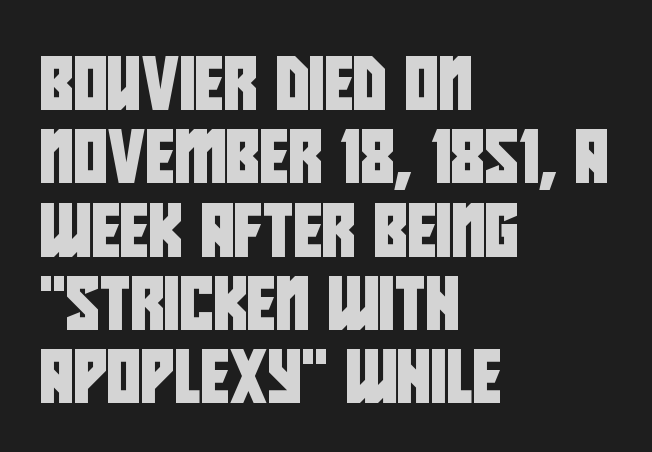
The image shows 52 px condensed sans-serif type; set left-aligned, normal line spacing (1.41x), normal letter spacing, not underlined; low stroke contrast and a large x-height.
